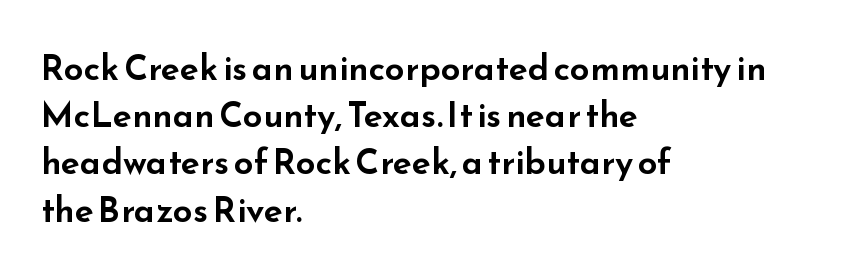
{"serif": "no", "italic": "no", "width": "wide", "stroke_contrast": "low", "x_height": "small", "monospaced": "no", "underline": "no", "align": "left", "line_spacing": "normal", "line_spacing_ratio": 1.35, "letter_spacing": "normal", "letter_spacing_em": 0.0, "glyph_px": 35}
